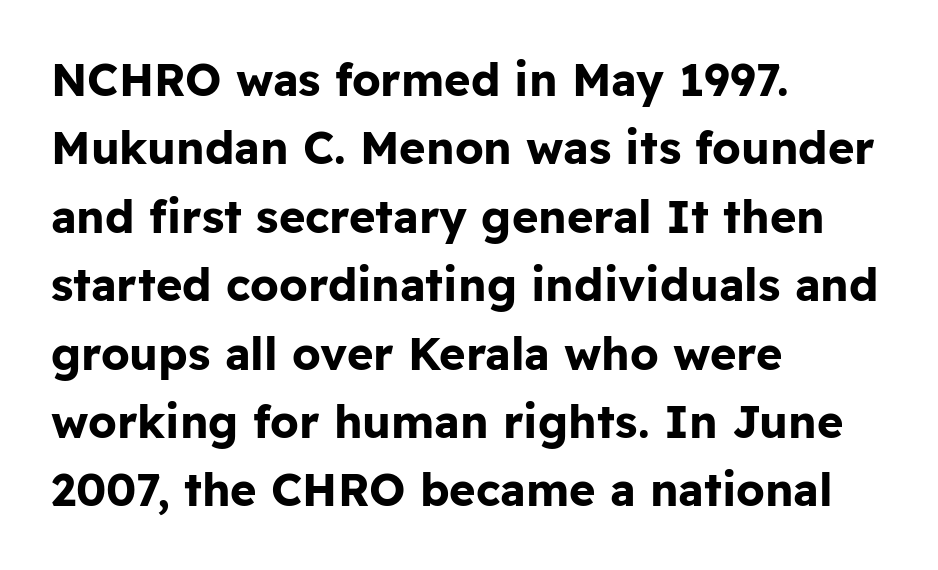
Q: Is the text bold? A: Yes.
Q: Is the text italic (slanted)? A: No, it is upright.
Q: Is the typeface a serif or a sans-serif typeface? A: Sans-serif.
Q: Is the text underlined? A: No.
Q: How is the paragraph aligned? A: Left-aligned.
Q: Is the spacing between letters normal or unusually wide? A: Normal.
Q: Is the spacing between lines tight, normal or loose? A: Normal.
Q: Width (condensed, normal, or wide)? A: Normal.
Q: Stroke contrast? A: Low.
Q: x-height? A: Medium.
Q: Monospaced? A: No.
